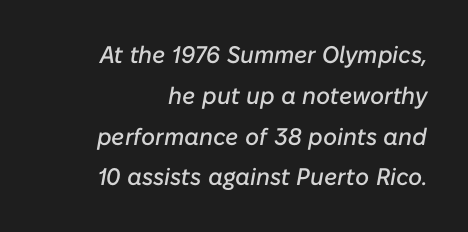
{"italic": "yes", "lean": "right", "slant_degrees": 10, "underline": "no", "align": "right", "line_spacing": "normal", "line_spacing_ratio": 1.7, "letter_spacing": "normal", "letter_spacing_em": 0.0, "glyph_px": 24}
